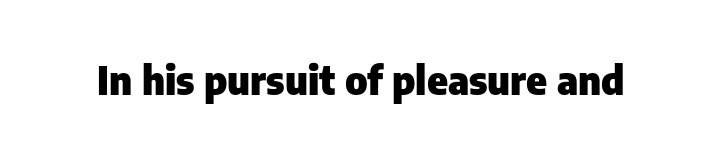
The image shows 39 px heavy sans-serif type, upright; set normal letter spacing, not underlined; low stroke contrast and a medium x-height.
